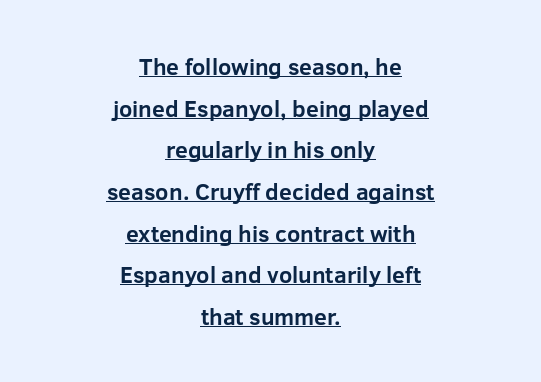
Q: Is the text bold? A: Yes.
Q: Is the text italic (slanted)? A: No, it is upright.
Q: Is the text underlined? A: Yes.
Q: How is the paragraph aligned? A: Centered.
Q: Is the spacing between letters normal or unusually wide? A: Normal.
